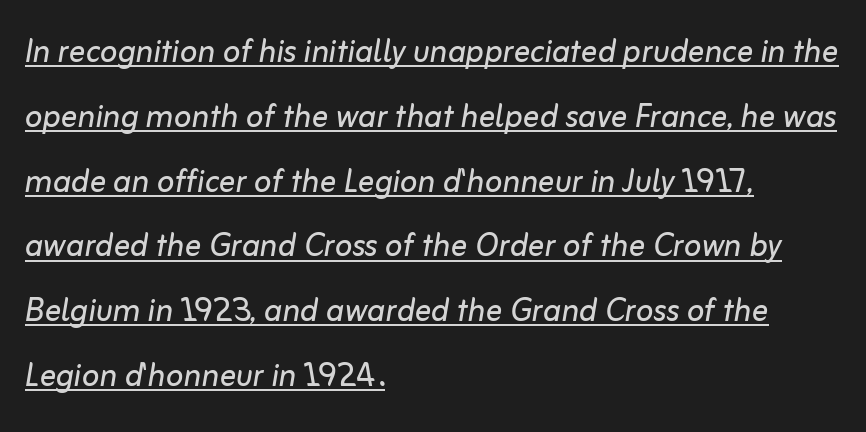
Q: Is the text bold? A: No.
Q: Is the text italic (slanted)? A: Yes, it leans right by about 10 degrees.
Q: Is the text underlined? A: Yes.
Q: How is the paragraph aligned? A: Left-aligned.
Q: Is the spacing between letters normal or unusually wide? A: Normal.
Q: Is the spacing between lines tight, normal or loose? A: Normal.
Q: Width (condensed, normal, or wide)? A: Normal.
Q: Stroke contrast? A: Low.
Q: x-height? A: Medium.
Q: Monospaced? A: No.
